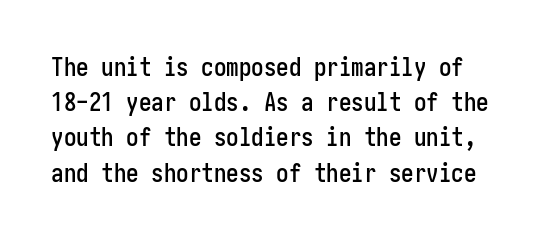
The image shows 25 px text type, upright; set normal line spacing (1.41x), normal letter spacing, not underlined.
